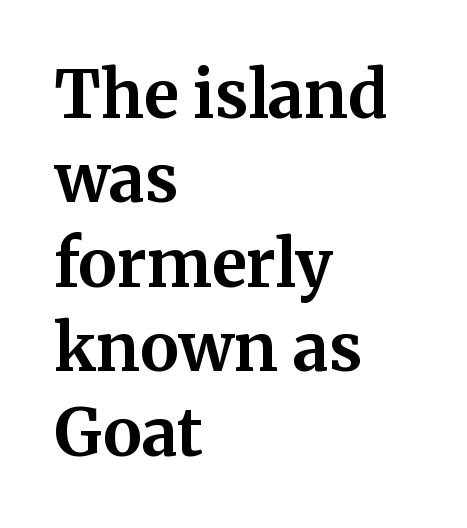
The image shows 65 px bold serif type, upright; set left-aligned, normal line spacing (1.3x), normal letter spacing, not underlined; medium stroke contrast and a medium x-height.
